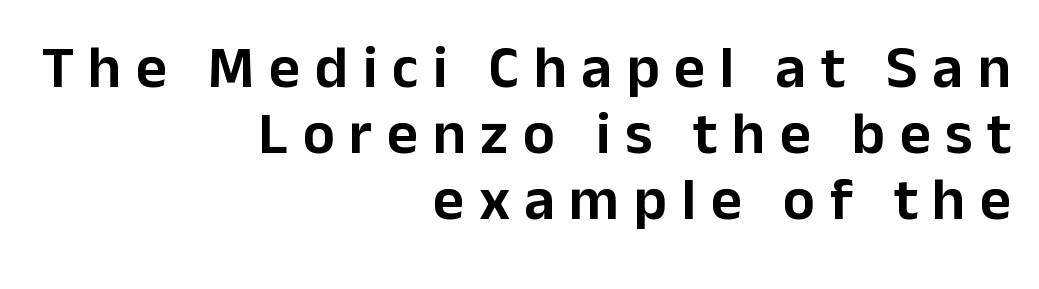
{"serif": "no", "italic": "no", "width": "normal", "stroke_contrast": "low", "x_height": "medium", "monospaced": "no", "underline": "no", "align": "right", "line_spacing": "tight", "line_spacing_ratio": 1.1, "letter_spacing": "wide", "letter_spacing_em": 0.24, "glyph_px": 60}
